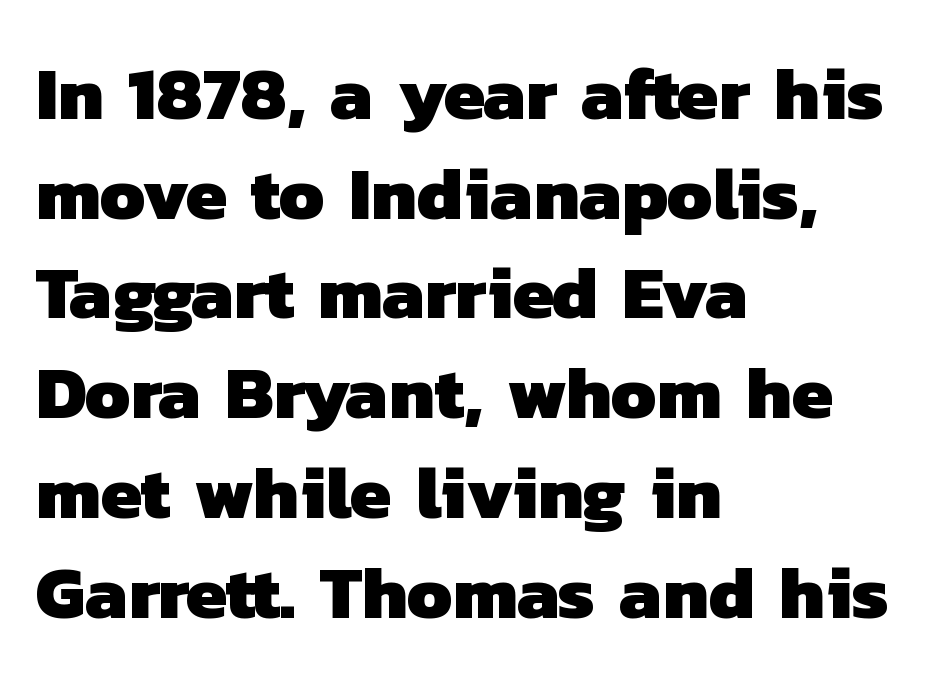
Q: Is the text bold? A: Yes.
Q: Is the typeface a serif or a sans-serif typeface? A: Sans-serif.
Q: Is the text underlined? A: No.
Q: How is the paragraph aligned? A: Left-aligned.
Q: Is the spacing between letters normal or unusually wide? A: Normal.
Q: Is the spacing between lines tight, normal or loose? A: Normal.
Q: Width (condensed, normal, or wide)? A: Normal.
Q: Stroke contrast? A: Low.
Q: x-height? A: Medium.
Q: Monospaced? A: No.
